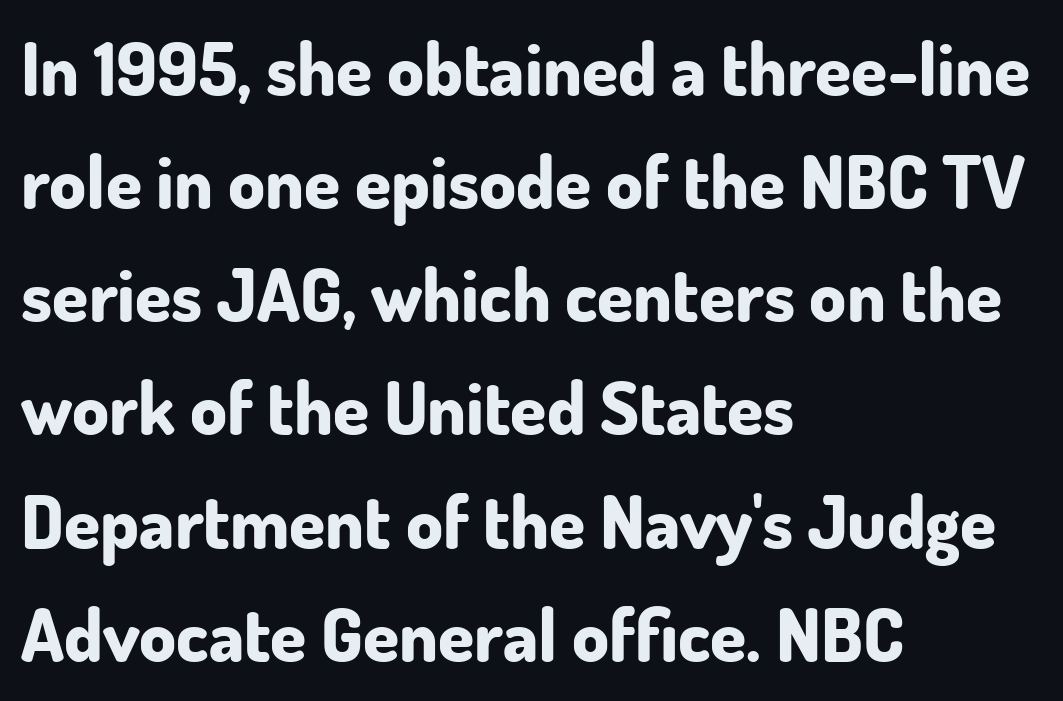
The face used here is proportionally spaced, like ordinary book or web type. The type family on display is of the sans-serif kind. Regarding leading, the lines here are spaced in the standard way. Nope, not italic — everything's standing straight.
